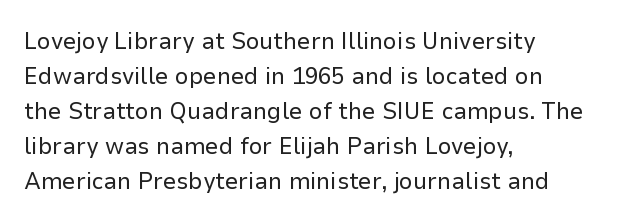
Q: Is the text bold? A: No.
Q: Is the text italic (slanted)? A: No, it is upright.
Q: Is the text underlined? A: No.
Q: How is the paragraph aligned? A: Left-aligned.
Q: Is the spacing between letters normal or unusually wide? A: Normal.
Q: Is the spacing between lines tight, normal or loose? A: Normal.
